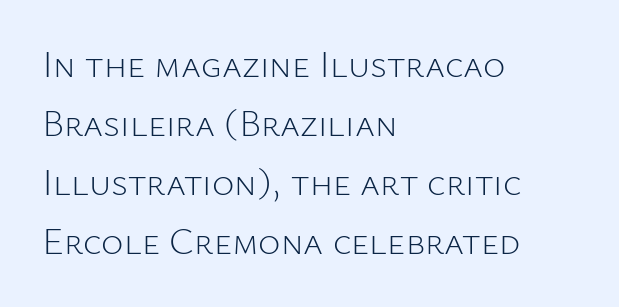
{"serif": "no", "italic": "no", "bold": "no", "weight": "light", "width": "normal", "stroke_contrast": "low", "x_height": "medium", "monospaced": "no", "underline": "no", "align": "left", "line_spacing": "normal", "line_spacing_ratio": 1.55, "letter_spacing": "normal", "letter_spacing_em": 0.0, "glyph_px": 38}
